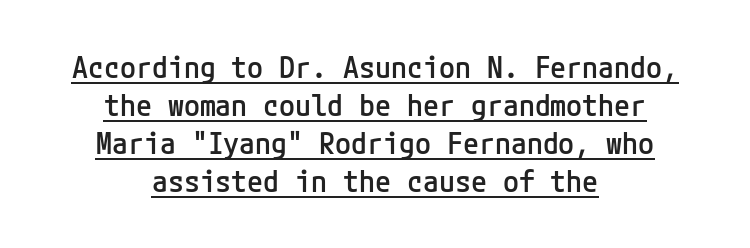
Q: Is the text bold? A: Semi-bold.
Q: Is the text italic (slanted)? A: No, it is upright.
Q: Is the typeface a serif or a sans-serif typeface? A: Sans-serif.
Q: Is the text underlined? A: Yes.
Q: How is the paragraph aligned? A: Centered.
Q: Is the spacing between letters normal or unusually wide? A: Normal.
Q: Is the spacing between lines tight, normal or loose? A: Normal.
Q: Width (condensed, normal, or wide)? A: Normal.
Q: Stroke contrast? A: Low.
Q: x-height? A: Medium.
